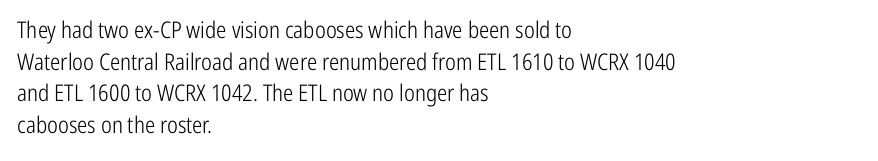
The image shows 23 px text type, upright; set left-aligned, normal line spacing (1.38x), normal letter spacing, not underlined.
